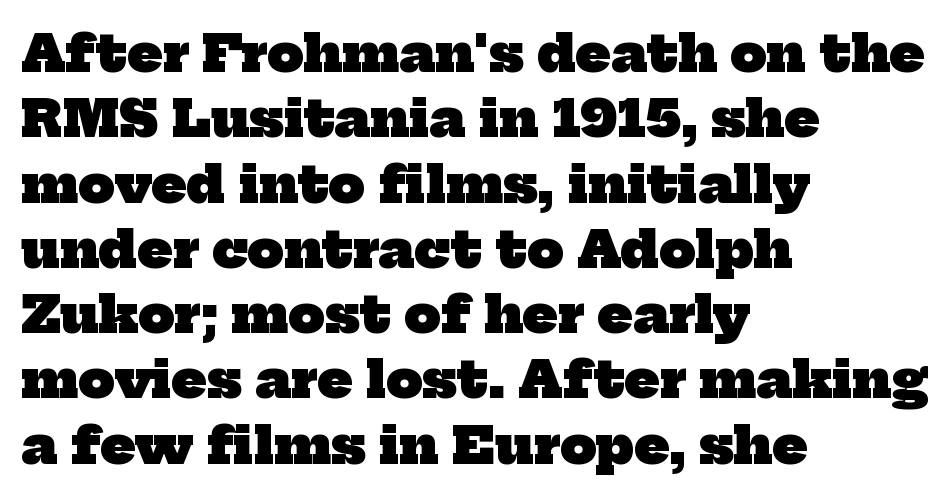
Check the space under the baseline: it is left empty. The rendering uses a moderate line-height, typical for paragraphs. Horizontally, the lines are justified to the leading edge only. Letterform terminals end in serifs throughout the passage. Here the glyphs are tracked normally, forming tight word shapes. This is heavy type, rendered in bold.
